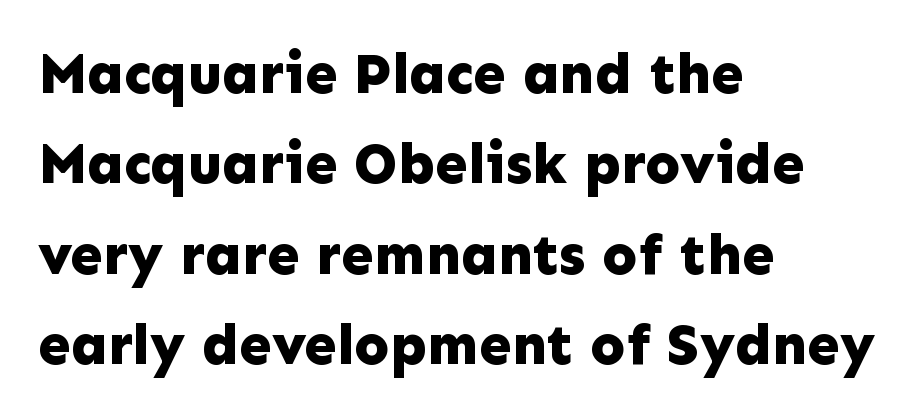
Q: Is the text bold? A: Yes.
Q: Is the text italic (slanted)? A: No, it is upright.
Q: Is the typeface a serif or a sans-serif typeface? A: Sans-serif.
Q: Is the text underlined? A: No.
Q: How is the paragraph aligned? A: Left-aligned.
Q: Is the spacing between letters normal or unusually wide? A: Normal.
Q: Is the spacing between lines tight, normal or loose? A: Normal.
Q: Width (condensed, normal, or wide)? A: Normal.
Q: Stroke contrast? A: Low.
Q: x-height? A: Medium.
Q: Monospaced? A: No.
